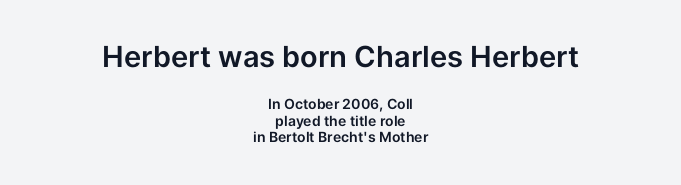
{"serif": "no", "italic": "no", "width": "normal", "stroke_contrast": "low", "x_height": "medium", "monospaced": "no", "underline": "no", "align": "center", "line_spacing_ratio": 1.18, "letter_spacing": "normal", "letter_spacing_em": 0.0, "larger_block": "first", "size_ratio": 2.07, "glyph_px": 29}
